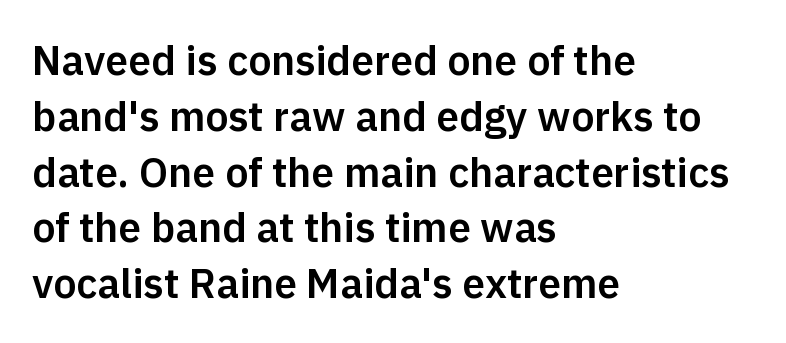
{"serif": "no", "italic": "no", "width": "normal", "stroke_contrast": "low", "x_height": "medium", "monospaced": "no", "underline": "no", "align": "left", "line_spacing": "normal", "line_spacing_ratio": 1.36, "letter_spacing": "normal", "letter_spacing_em": 0.0, "glyph_px": 41}
